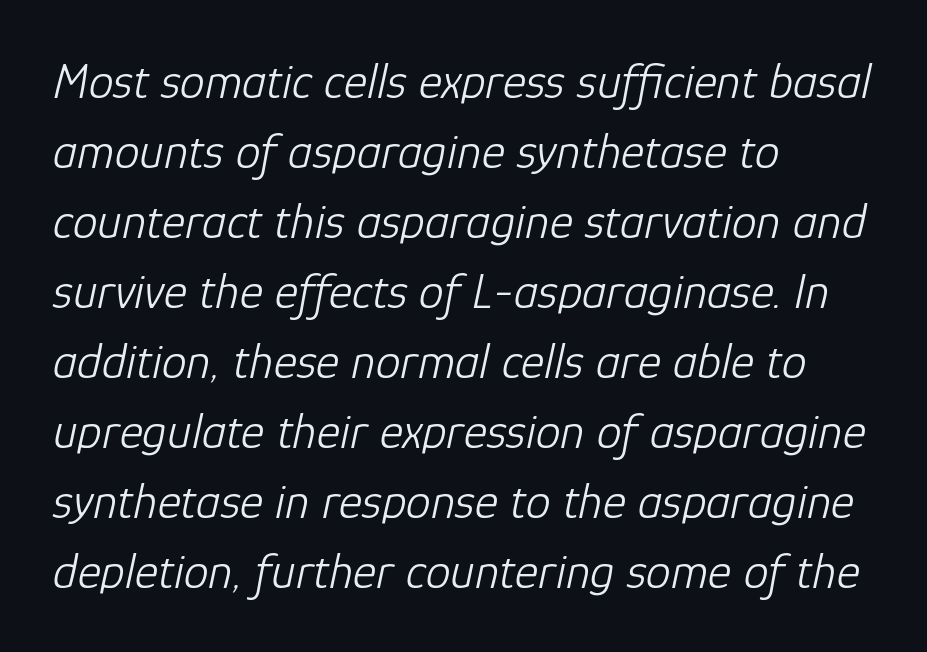
The image shows 50 px light type, italic (leaning right); set left-aligned, normal line spacing (1.4x), normal letter spacing, not underlined; low stroke contrast and a medium x-height.
